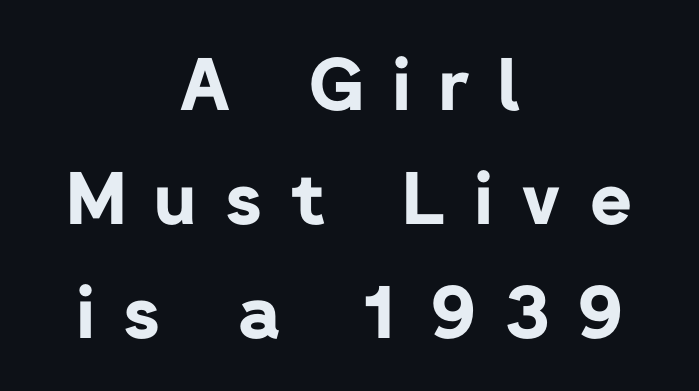
Every character sits straight up, as roman type does. Clear beneath every line of the passage. Vertically, the passage feels balanced, rows spaced as you'd expect. Display-style spreading of the glyphs; the letterfit is very open. Visually the block forms a symmetrical silhouette, jagged on both flanks.
